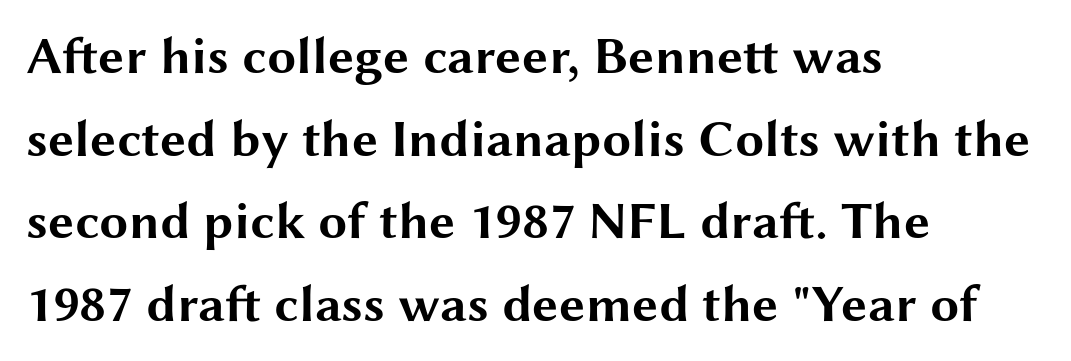
Q: Is the text bold? A: Yes.
Q: Is the text italic (slanted)? A: No, it is upright.
Q: Is the typeface a serif or a sans-serif typeface? A: Sans-serif.
Q: Is the text underlined? A: No.
Q: How is the paragraph aligned? A: Left-aligned.
Q: Is the spacing between letters normal or unusually wide? A: Normal.
Q: Is the spacing between lines tight, normal or loose? A: Normal.
Q: Width (condensed, normal, or wide)? A: Wide.
Q: Stroke contrast? A: Medium.
Q: x-height? A: Medium.
Q: Monospaced? A: No.
